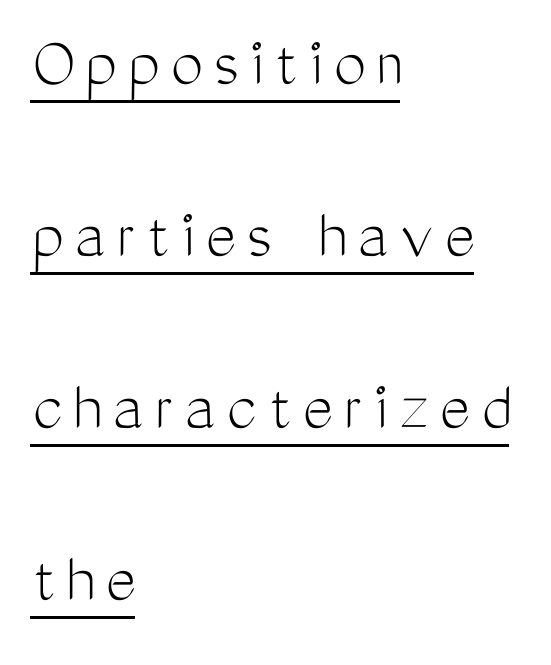
Glance below the letters and you will spot a drawn line. Note the varied advance widths — an 'i' is clearly narrower than an 'm'. Ink coverage per letter is moderate at most. No feet cap the strokes, marking this as sans-serif type.
